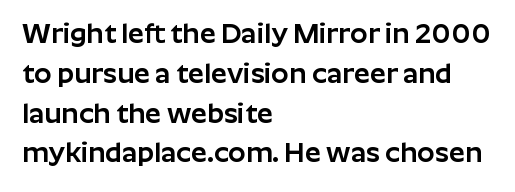
Q: Is the text italic (slanted)? A: No, it is upright.
Q: Is the typeface a serif or a sans-serif typeface? A: Sans-serif.
Q: Is the text underlined? A: No.
Q: How is the paragraph aligned? A: Left-aligned.
Q: Is the spacing between letters normal or unusually wide? A: Normal.
Q: Is the spacing between lines tight, normal or loose? A: Normal.
Q: Width (condensed, normal, or wide)? A: Normal.
Q: Stroke contrast? A: Low.
Q: x-height? A: Medium.
Q: Monospaced? A: No.
